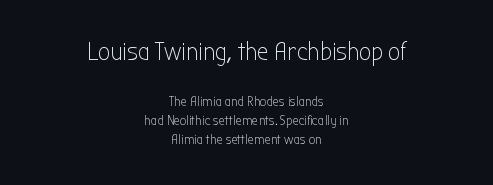
Q: Is the text bold? A: No.
Q: Is the text italic (slanted)? A: No, it is upright.
Q: Is the text underlined? A: No.
Q: How is the paragraph aligned? A: Centered.
Q: Is the spacing between letters normal or unusually wide? A: Normal.
Q: Is the spacing between lines tight, normal or loose? A: Normal.
Q: Which block of text is set in a larger size, the first (top) or the second (bottom)? A: The first (top) one.
